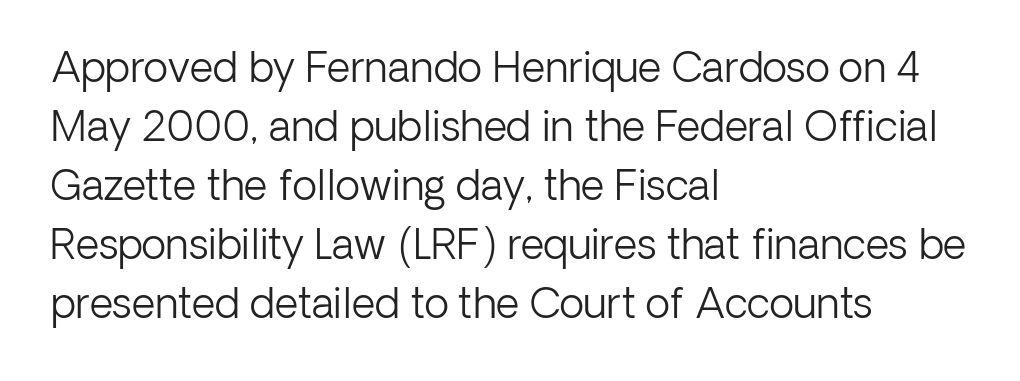
Characters follow at the spacing the type designer built in. Nope, not italic — everything's standing straight. The specimen omits any rule beneath the text block's lines. Type style note: lacks serifs. In terms of leading, this rendering sits right in the middle.
